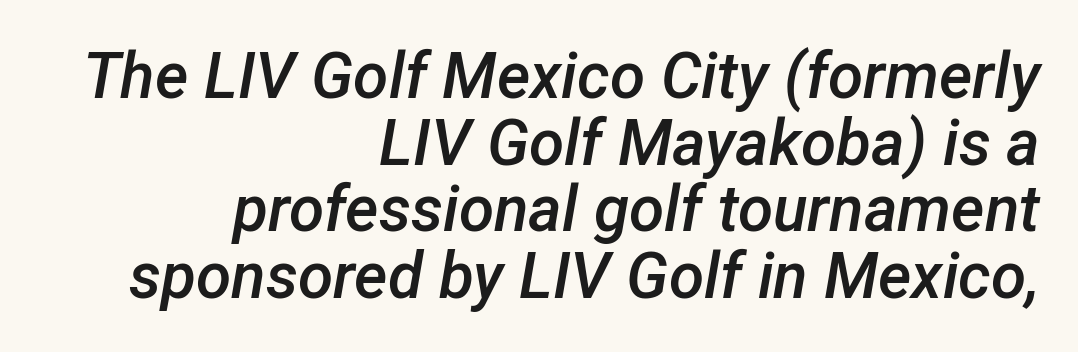
{"italic": "yes", "lean": "right", "slant_degrees": 12, "bold": "semi", "weight": "semibold", "width": "normal", "stroke_contrast": "low", "x_height": "medium", "monospaced": "no", "underline": "no", "align": "right", "line_spacing": "tight", "line_spacing_ratio": 1.04, "letter_spacing": "normal", "letter_spacing_em": 0.0, "glyph_px": 64}
